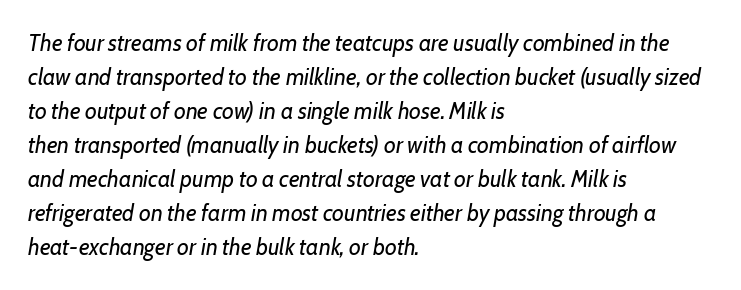
Descender tails drop into unmarked territory. Letter spacing: default. Compared with typical paragraphs, the rows here are spaced about the same. A classic flush-left, rag-right setting is used for this passage. It's the slanting kind of type. Is the stroke heavy? The answer is a plain regular-or-lighter.
